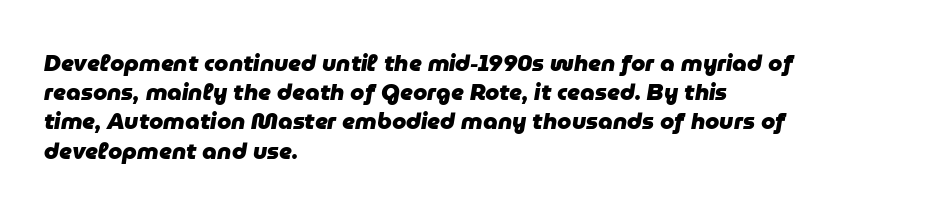
The image shows 23 px bold type, italic (leaning right); set left-aligned, normal line spacing (1.27x), normal letter spacing, not underlined.
